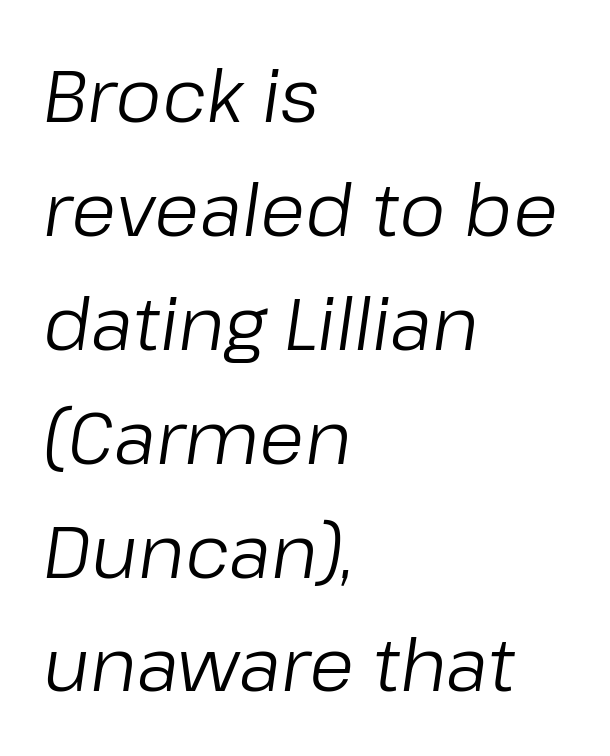
{"italic": "yes", "lean": "right", "slant_degrees": 8, "bold": "no", "weight": "regular", "width": "normal", "stroke_contrast": "low", "x_height": "medium", "monospaced": "no", "underline": "no", "align": "left", "line_spacing": "normal", "line_spacing_ratio": 1.56, "letter_spacing": "normal", "letter_spacing_em": 0.0, "glyph_px": 73}
